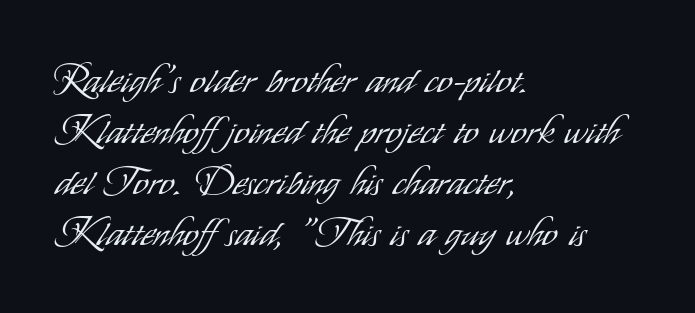
The image shows 38 px light, condensed sans-serif type; set left-aligned, normal line spacing (1.34x), normal letter spacing, not underlined; low stroke contrast and a small x-height.
